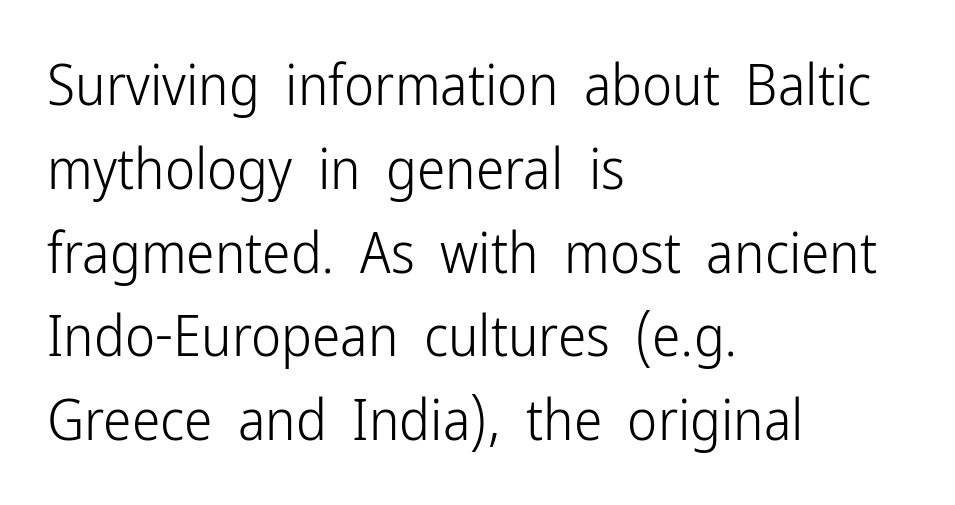
Q: Is the text bold? A: No.
Q: Is the text italic (slanted)? A: No, it is upright.
Q: Is the typeface a serif or a sans-serif typeface? A: Sans-serif.
Q: Is the text underlined? A: No.
Q: How is the paragraph aligned? A: Left-aligned.
Q: Is the spacing between letters normal or unusually wide? A: Normal.
Q: Is the spacing between lines tight, normal or loose? A: Normal.
Q: Width (condensed, normal, or wide)? A: Condensed.
Q: Stroke contrast? A: Low.
Q: x-height? A: Medium.
Q: Monospaced? A: No.
